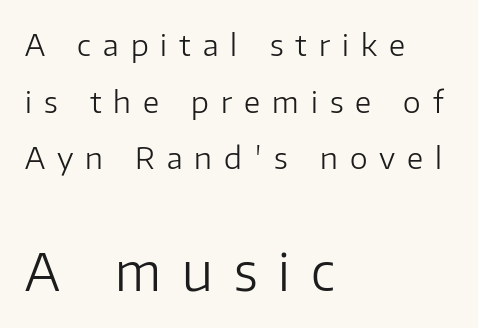
Q: Is the text bold? A: No.
Q: Is the text italic (slanted)? A: No, it is upright.
Q: Is the typeface a serif or a sans-serif typeface? A: Sans-serif.
Q: Is the text underlined? A: No.
Q: How is the paragraph aligned? A: Left-aligned.
Q: Is the spacing between letters normal or unusually wide? A: Unusually wide.
Q: Which block of text is set in a larger size, the first (top) or the second (bottom)? A: The second (bottom) one.
Q: Width (condensed, normal, or wide)? A: Normal.
Q: Stroke contrast? A: Low.
Q: x-height? A: Medium.
Q: Monospaced? A: No.
